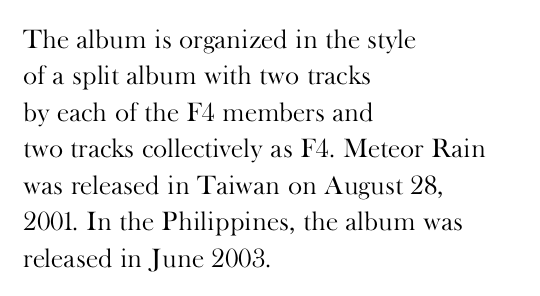
The image shows 27 px text type, upright; set left-aligned, normal line spacing (1.35x), normal letter spacing, not underlined.
